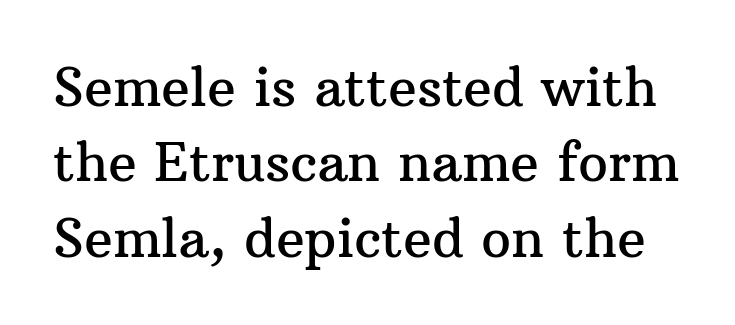
{"serif": "yes", "italic": "no", "width": "normal", "stroke_contrast": "medium", "x_height": "medium", "monospaced": "no", "underline": "no", "line_spacing": "normal", "line_spacing_ratio": 1.42, "letter_spacing": "normal", "letter_spacing_em": 0.0, "glyph_px": 53}
